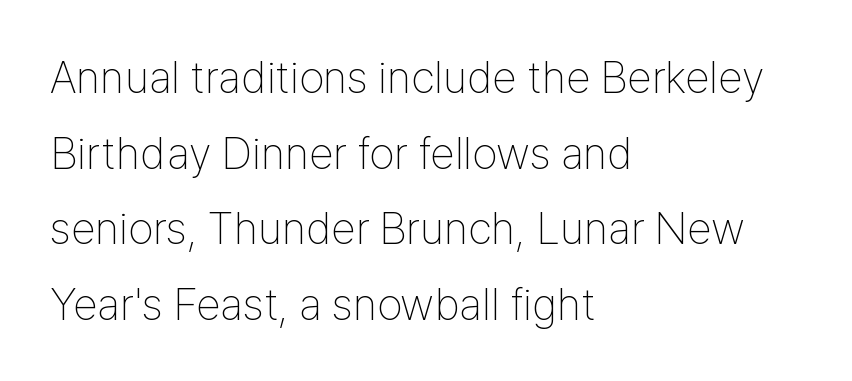
Q: Is the text bold? A: No.
Q: Is the text italic (slanted)? A: No, it is upright.
Q: Is the typeface a serif or a sans-serif typeface? A: Sans-serif.
Q: Is the text underlined? A: No.
Q: How is the paragraph aligned? A: Left-aligned.
Q: Is the spacing between letters normal or unusually wide? A: Normal.
Q: Is the spacing between lines tight, normal or loose? A: Normal.
Q: Width (condensed, normal, or wide)? A: Condensed.
Q: Stroke contrast? A: Low.
Q: x-height? A: Medium.
Q: Monospaced? A: No.
